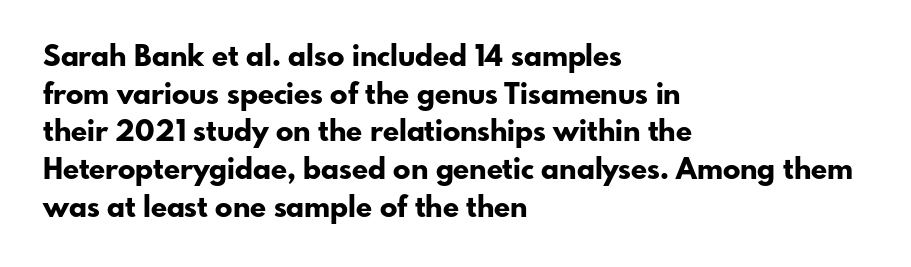
The image shows 29 px bold sans-serif type, upright; set left-aligned, normal line spacing (1.3x), normal letter spacing, not underlined; low stroke contrast and a small x-height.
